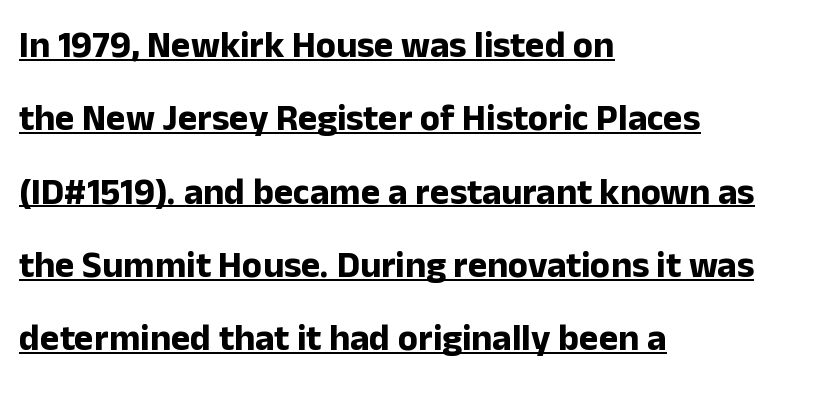
{"serif": "no", "italic": "no", "bold": "yes", "weight": "bold", "width": "normal", "stroke_contrast": "low", "x_height": "medium", "monospaced": "no", "underline": "yes", "align": "left", "line_spacing": "loose", "line_spacing_ratio": 1.98, "letter_spacing": "normal", "letter_spacing_em": 0.0, "glyph_px": 37}
